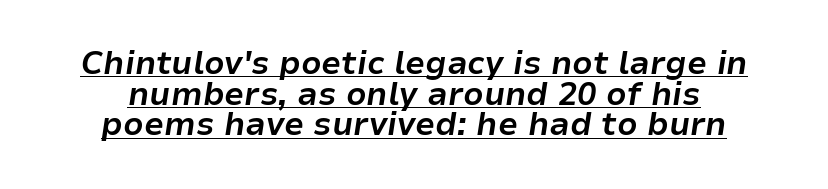
Q: Is the text bold? A: Yes.
Q: Is the text italic (slanted)? A: Yes, it leans right by about 9 degrees.
Q: Is the text underlined? A: Yes.
Q: How is the paragraph aligned? A: Centered.
Q: Is the spacing between letters normal or unusually wide? A: Normal.
Q: Is the spacing between lines tight, normal or loose? A: Tight.
Q: Width (condensed, normal, or wide)? A: Normal.
Q: Stroke contrast? A: Low.
Q: x-height? A: Medium.
Q: Monospaced? A: No.
